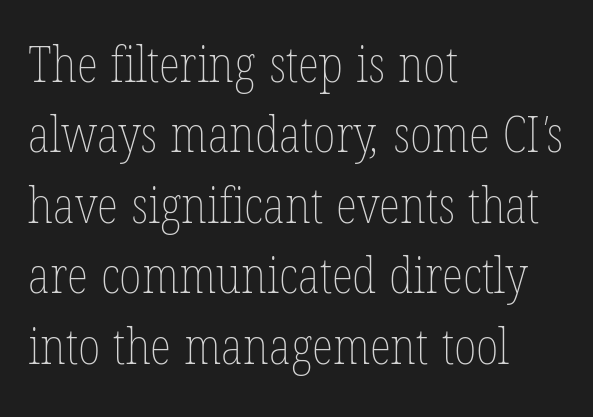
The face used here is proportionally spaced, like ordinary book or web type. Only glyphs here, with clear space below each row. Normally led — the rows are evenly, conventionally spaced. Stems and bowls with no extra thickness — not bold.
